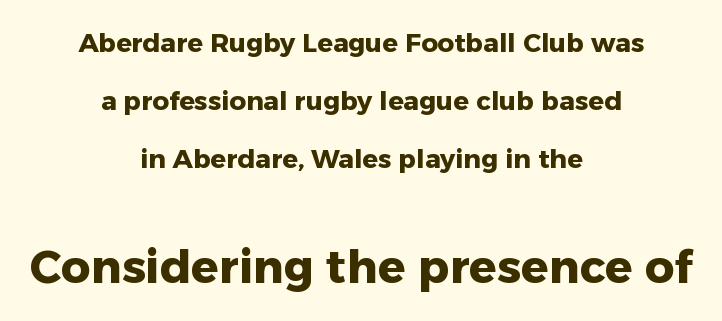
The emphasis by scale lands on block number two, below. The letters carry no serifs — their stems end cleanly without finishing strokes. No italicization has been applied; the sample stays upright. Students, this is bold: see how much ink each stroke carries.
